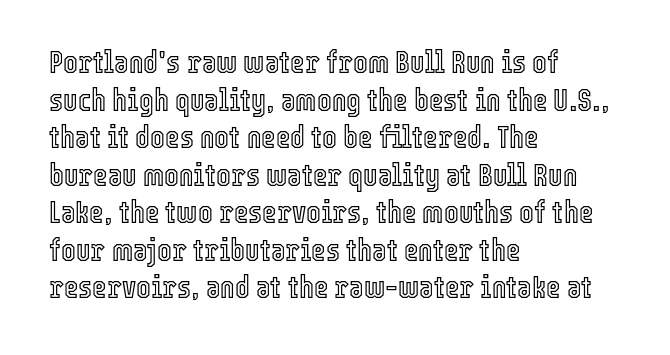
Q: Is the text italic (slanted)? A: No, it is upright.
Q: Is the text underlined? A: No.
Q: How is the paragraph aligned? A: Left-aligned.
Q: Is the spacing between letters normal or unusually wide? A: Normal.
Q: Width (condensed, normal, or wide)? A: Condensed.
Q: x-height? A: Medium.
Q: Monospaced? A: No.
